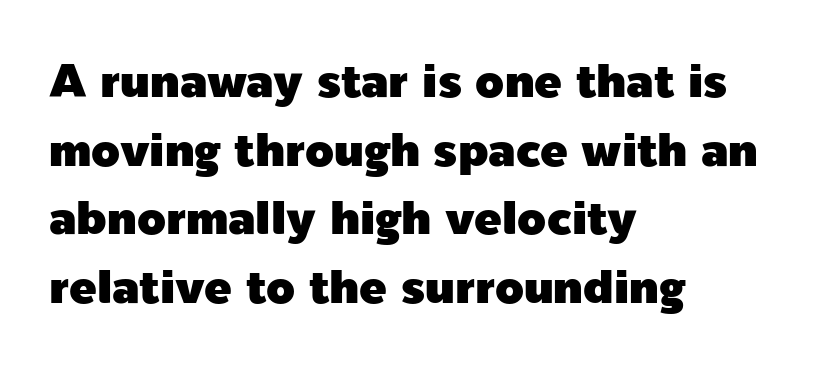
{"serif": "no", "italic": "no", "width": "normal", "x_height": "medium", "monospaced": "no", "underline": "no", "align": "left", "line_spacing": "normal", "line_spacing_ratio": 1.49, "letter_spacing": "normal", "letter_spacing_em": 0.0, "glyph_px": 46}
